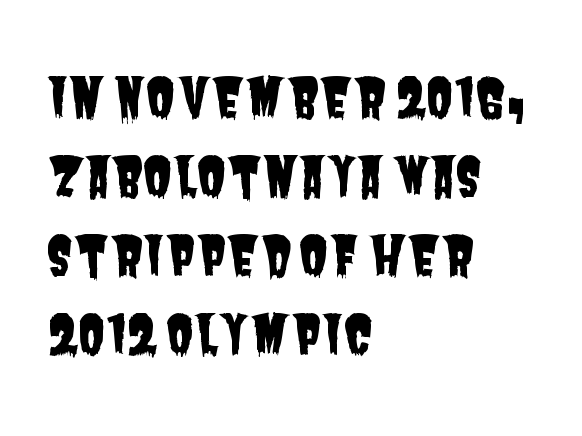
Bare-footed words on every line. The type is set solid horizontally, with unmodified tracking. The space between consecutive lines is moderate. The lines in this sample share a left origin and differ only in where they stop. The passage shown is typed in a proportional face where columns would drift. The passage shown is typeset with a sans-serif family.
